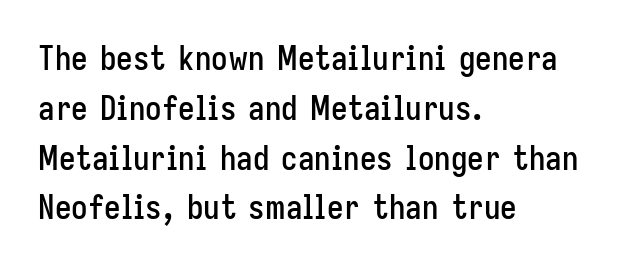
The image shows 33 px condensed sans-serif type, upright; set left-aligned, normal line spacing (1.51x), normal letter spacing, not underlined; low stroke contrast and a medium x-height.
